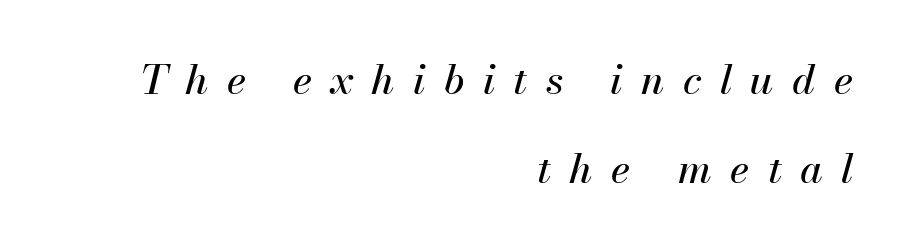
Tracking here is generous; glyphs stand well apart from one another. These lines are rendered in a variable-pitch font. Words float on clear page, feet unadorned. Whoever set this chose breathing room over compactness in the vertical rhythm. The axis of the letterforms is tilted away from vertical. Horizontal alignment here is rightward, an uncommon choice for prose.
